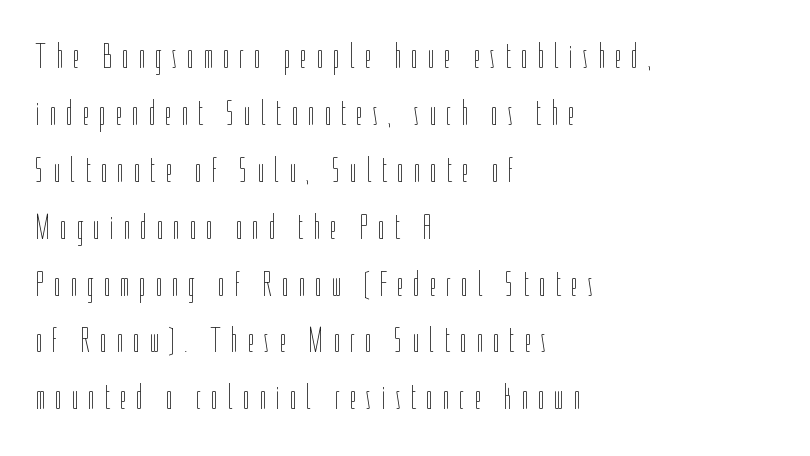
Q: Is the text bold? A: No.
Q: Is the text italic (slanted)? A: No, it is upright.
Q: Is the text underlined? A: No.
Q: How is the paragraph aligned? A: Left-aligned.
Q: Is the spacing between letters normal or unusually wide? A: Unusually wide.
Q: Is the spacing between lines tight, normal or loose? A: Normal.
Q: Width (condensed, normal, or wide)? A: Condensed.
Q: Stroke contrast? A: Low.
Q: x-height? A: Medium.
Q: Monospaced? A: No.
